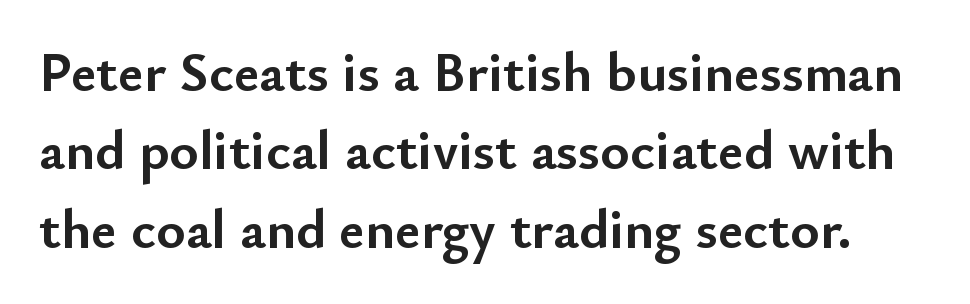
{"serif": "no", "italic": "no", "bold": "yes", "weight": "semibold", "width": "normal", "stroke_contrast": "low", "x_height": "small", "monospaced": "no", "underline": "no", "line_spacing": "normal", "line_spacing_ratio": 1.4, "letter_spacing": "normal", "letter_spacing_em": 0.0, "glyph_px": 56}
